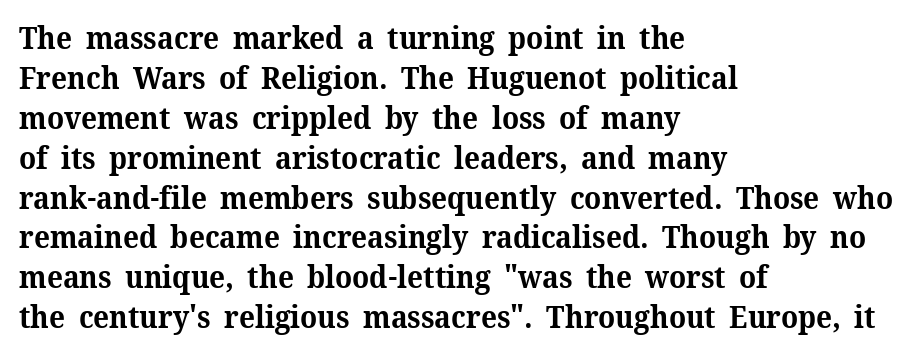
The characters display serif detailing at their extremities. Leftover space on each line is placed entirely after the last word. Weight check: bold — yes, fully. Leading: standard. The foot of each line stays bare and open.
